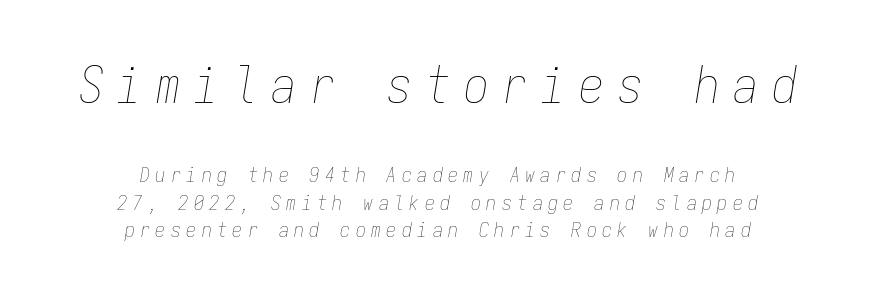
Letters have the restrained weight of plain body copy at most. The lines are quadded center. Yep, that's italic — everything's leaning. Every character here occupies the same horizontal width, giving the sample a typewriter-like rhythm. Bigger letters appear in the top chunk; the bottom chunk is reduced. Vertically, the passage feels balanced, rows spaced as you'd expect.
